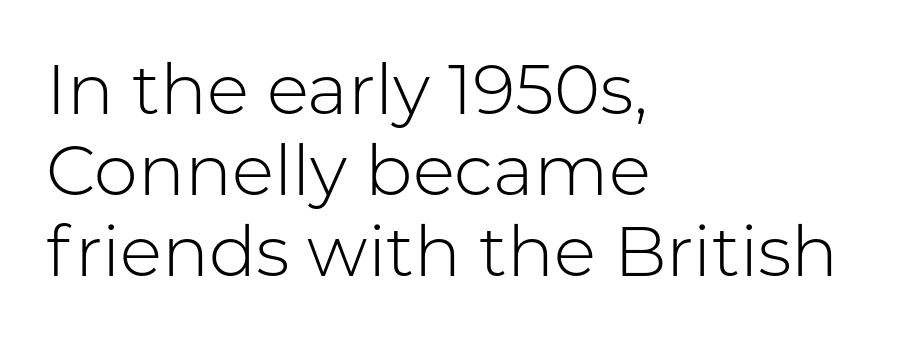
The image shows 70 px light sans-serif type, upright; set left-aligned, line spacing 1.16x, normal letter spacing, not underlined; low stroke contrast and a medium x-height.
